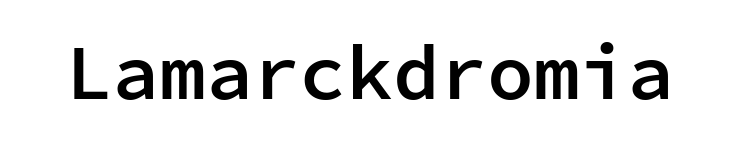
A bare baseline throughout the passage. This sample uses an upright cut, with every glyph sitting square on the baseline. Serifs: no, the terminals of the letterforms are clean. The face used here is monospaced, like something from a code editor. The sample has been set in demibold, a notch under bold.
